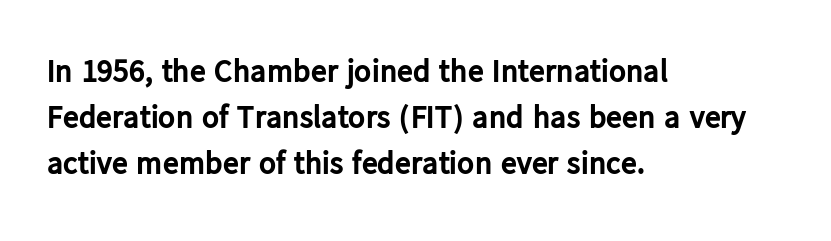
This sample uses a sans-serif face. Nothing unusual about the tracking: characters are spaced as the font intends. The specimen reads as upright at a glance. Descenders hang freely into open space. Spacing verdict: proportional, widths tailored to each character. Is the block centered? No — it sits flush against the left margin.
